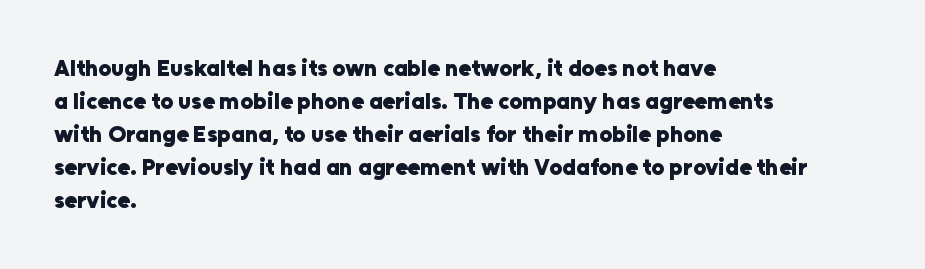
{"italic": "no", "bold": "yes", "underline": "no", "align": "left", "line_spacing": "normal", "line_spacing_ratio": 1.44, "letter_spacing": "normal", "letter_spacing_em": 0.0, "glyph_px": 23}
